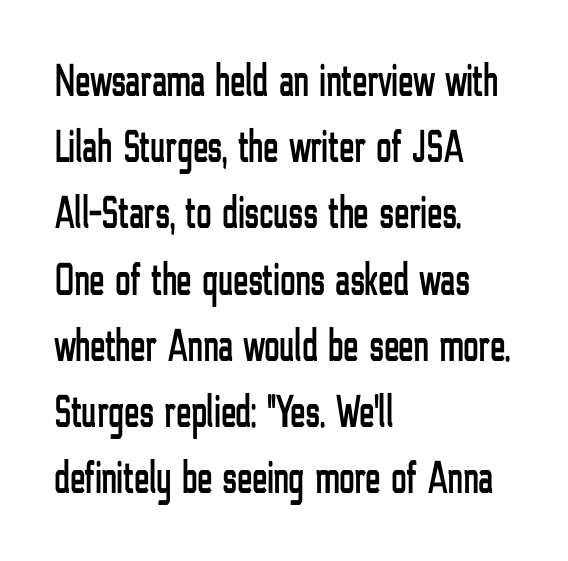
The image shows 46 px condensed sans-serif type, upright; set left-aligned, normal line spacing (1.44x), normal letter spacing, not underlined; low stroke contrast and a medium x-height.
